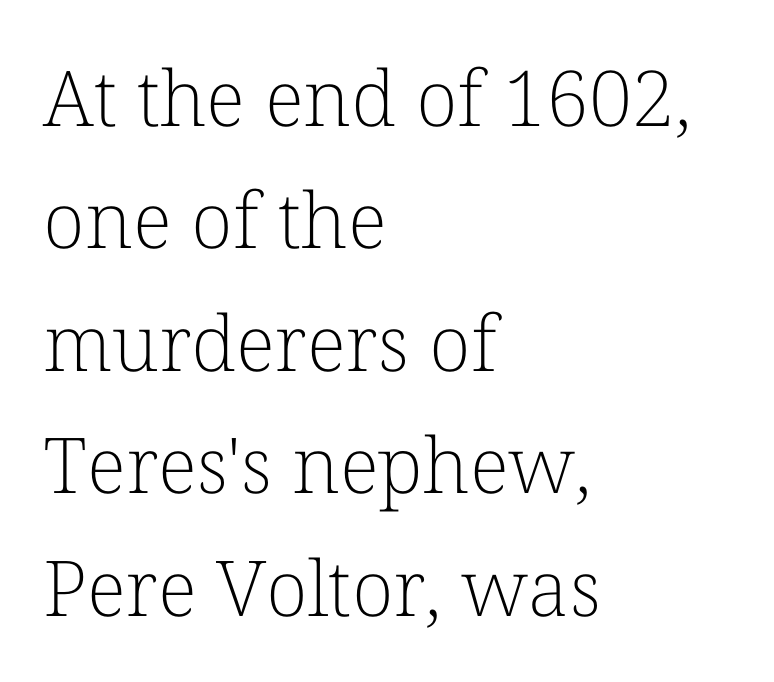
Q: Is the text bold? A: No.
Q: Is the text italic (slanted)? A: No, it is upright.
Q: Is the typeface a serif or a sans-serif typeface? A: Serif.
Q: Is the text underlined? A: No.
Q: How is the paragraph aligned? A: Left-aligned.
Q: Is the spacing between letters normal or unusually wide? A: Normal.
Q: Is the spacing between lines tight, normal or loose? A: Normal.
Q: Width (condensed, normal, or wide)? A: Normal.
Q: Stroke contrast? A: Low.
Q: x-height? A: Medium.
Q: Monospaced? A: No.
